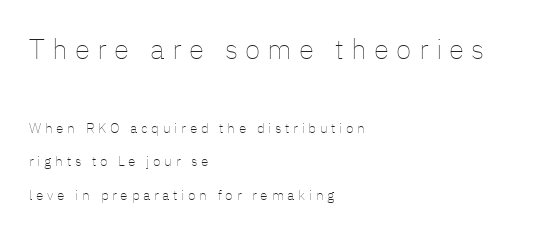
Q: Is the text bold? A: No.
Q: Is the text italic (slanted)? A: No, it is upright.
Q: Is the text underlined? A: No.
Q: How is the paragraph aligned? A: Left-aligned.
Q: Is the spacing between letters normal or unusually wide? A: Unusually wide.
Q: Is the spacing between lines tight, normal or loose? A: Loose.
Q: Which block of text is set in a larger size, the first (top) or the second (bottom)? A: The first (top) one.
Q: Width (condensed, normal, or wide)? A: Normal.
Q: Stroke contrast? A: Low.
Q: x-height? A: Medium.
Q: Monospaced? A: No.
